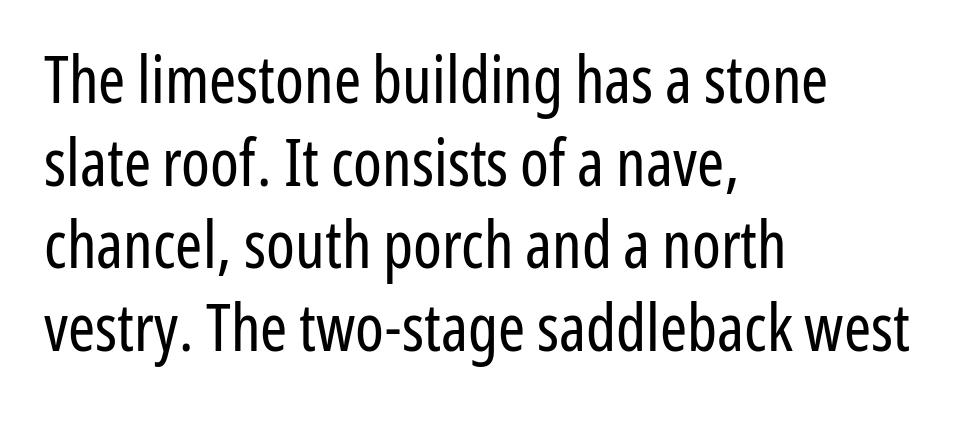
Q: Is the text bold? A: No.
Q: Is the text italic (slanted)? A: No, it is upright.
Q: Is the typeface a serif or a sans-serif typeface? A: Sans-serif.
Q: Is the text underlined? A: No.
Q: How is the paragraph aligned? A: Left-aligned.
Q: Is the spacing between letters normal or unusually wide? A: Normal.
Q: Is the spacing between lines tight, normal or loose? A: Normal.
Q: Width (condensed, normal, or wide)? A: Condensed.
Q: Stroke contrast? A: Low.
Q: x-height? A: Medium.
Q: Monospaced? A: No.
